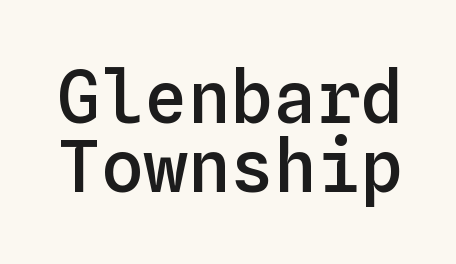
Q: Is the text bold? A: Semi-bold.
Q: Is the text italic (slanted)? A: No, it is upright.
Q: Is the text underlined? A: No.
Q: Is the spacing between letters normal or unusually wide? A: Normal.
Q: Is the spacing between lines tight, normal or loose? A: Tight.
Q: Width (condensed, normal, or wide)? A: Normal.
Q: Stroke contrast? A: Low.
Q: x-height? A: Medium.
Q: Monospaced? A: Yes.
